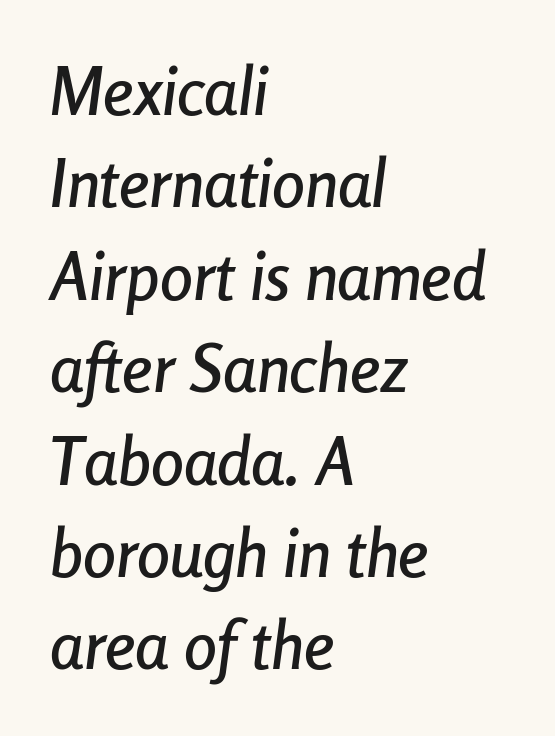
The image shows 66 px condensed type, italic (leaning right); set left-aligned, normal line spacing (1.4x), normal letter spacing, not underlined; low stroke contrast and a medium x-height.
